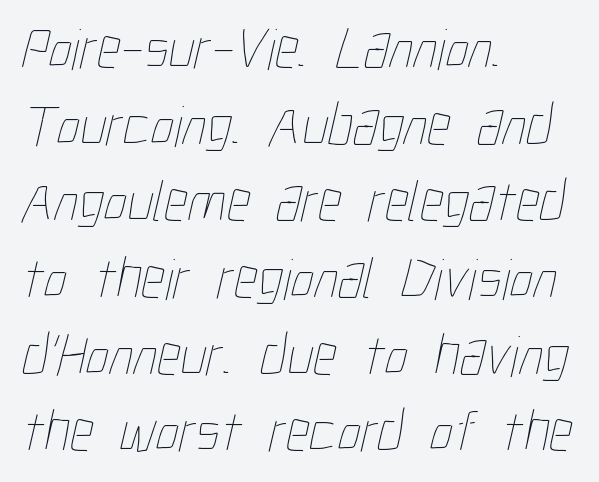
The image shows 59 px thin, condensed type; set left-aligned, normal line spacing (1.3x), normal letter spacing, not underlined; low stroke contrast and a medium x-height.
